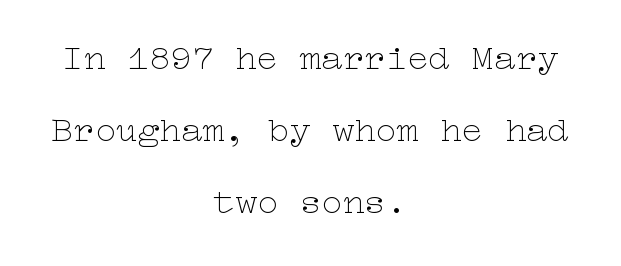
Q: Is the text bold? A: No.
Q: Is the text italic (slanted)? A: No, it is upright.
Q: Is the text underlined? A: No.
Q: How is the paragraph aligned? A: Centered.
Q: Is the spacing between letters normal or unusually wide? A: Normal.
Q: Is the spacing between lines tight, normal or loose? A: Loose.
Q: Width (condensed, normal, or wide)? A: Wide.
Q: Stroke contrast? A: Low.
Q: x-height? A: Medium.
